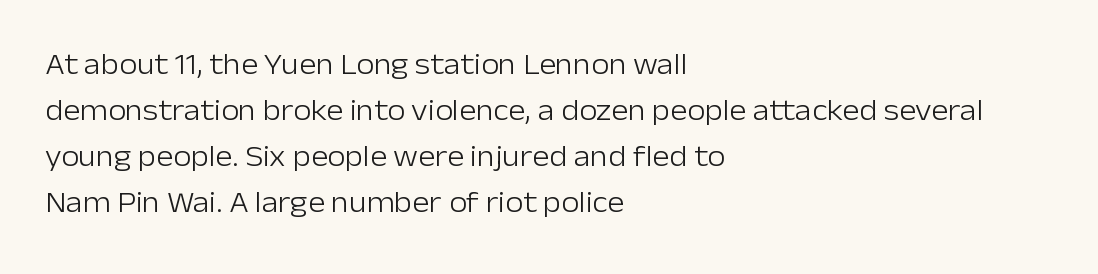
The image shows 29 px light sans-serif type, upright; set left-aligned, normal line spacing (1.59x), normal letter spacing, not underlined; low stroke contrast and a medium x-height.
